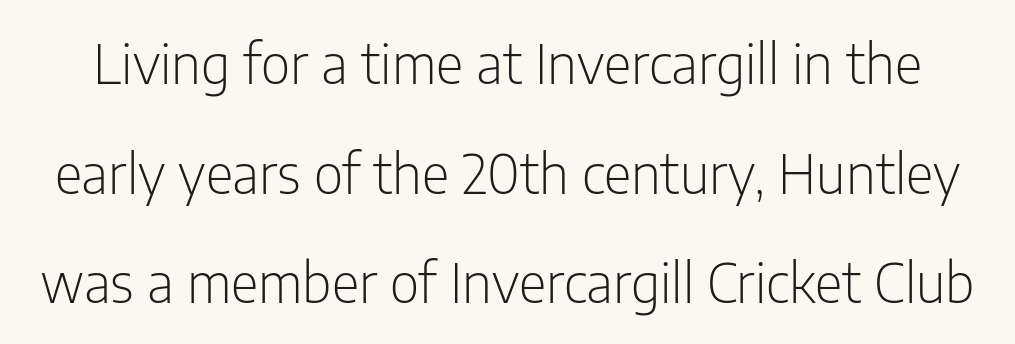
Q: Is the text bold? A: No.
Q: Is the text italic (slanted)? A: No, it is upright.
Q: Is the typeface a serif or a sans-serif typeface? A: Sans-serif.
Q: Is the text underlined? A: No.
Q: Is the spacing between letters normal or unusually wide? A: Normal.
Q: Is the spacing between lines tight, normal or loose? A: Loose.
Q: Width (condensed, normal, or wide)? A: Condensed.
Q: Stroke contrast? A: Low.
Q: x-height? A: Medium.
Q: Monospaced? A: No.
